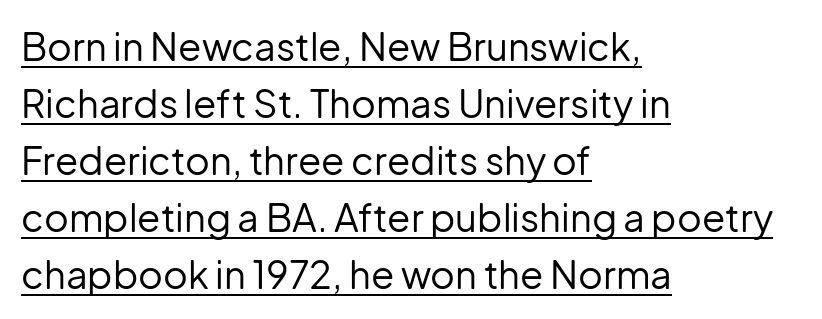
The lines are quadded left. A baseline rule has been typeset under these characters. The passage shown is typeset with a sans-serif family. Is there any slant? The stems are plumb. What stands out about the letter spacing? Nothing — it is the standard amount. How would I describe the line gaps? Plain and ordinary.
